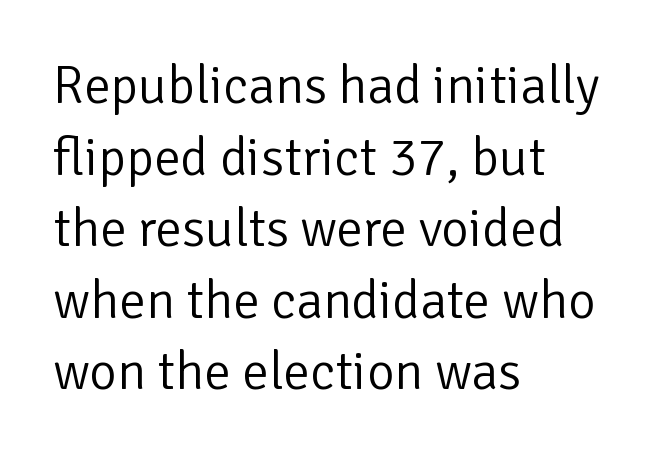
{"serif": "no", "italic": "no", "bold": "no", "weight": "light", "width": "normal", "stroke_contrast": "low", "x_height": "medium", "monospaced": "no", "underline": "no", "align": "left", "line_spacing": "normal", "line_spacing_ratio": 1.35, "letter_spacing": "normal", "letter_spacing_em": 0.0, "glyph_px": 53}
